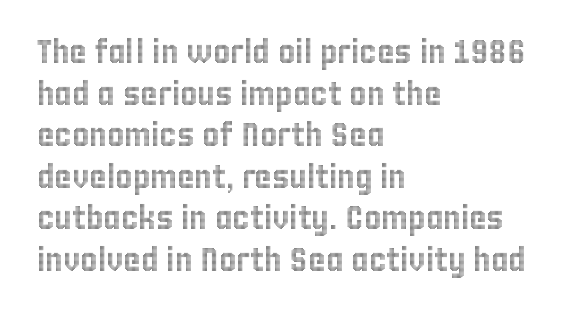
The image shows 33 px condensed type, upright; set left-aligned, normal line spacing (1.26x), normal letter spacing, not underlined; a large x-height.
